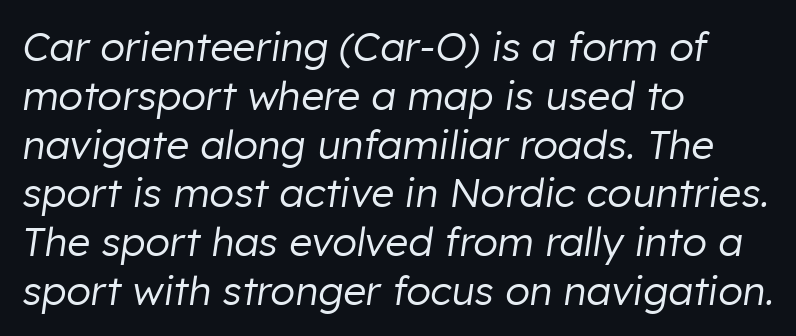
The image shows 40 px regular-weight type, italic (leaning right); set left-aligned, line spacing 1.22x, normal letter spacing, not underlined; low stroke contrast and a medium x-height.
